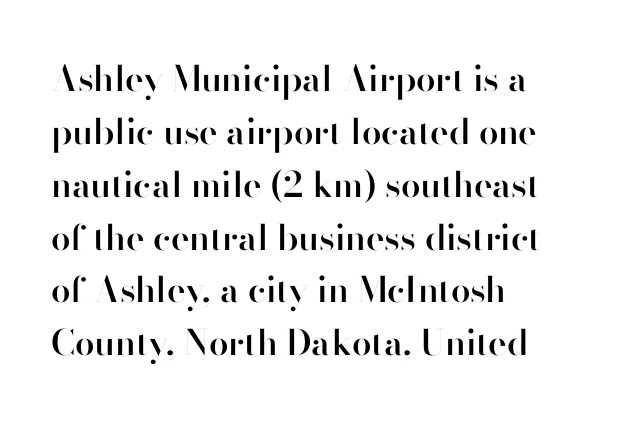
The image shows 35 px semibold sans-serif type, upright; set left-aligned, normal line spacing (1.51x), normal letter spacing, not underlined; high stroke contrast and a small x-height.
